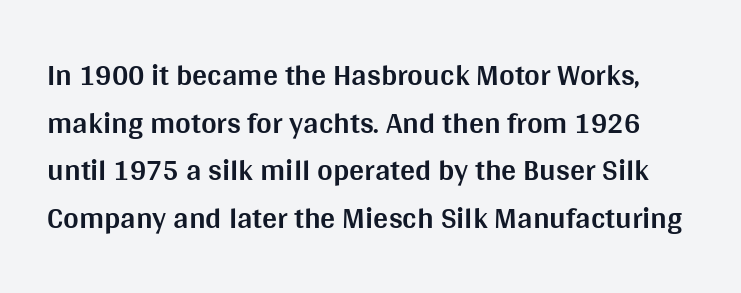
Q: Is the text bold? A: Yes.
Q: Is the text italic (slanted)? A: No, it is upright.
Q: Is the typeface a serif or a sans-serif typeface? A: Sans-serif.
Q: Is the text underlined? A: No.
Q: Is the spacing between letters normal or unusually wide? A: Normal.
Q: Is the spacing between lines tight, normal or loose? A: Normal.
Q: Width (condensed, normal, or wide)? A: Normal.
Q: Stroke contrast? A: Medium.
Q: x-height? A: Large.
Q: Monospaced? A: No.
